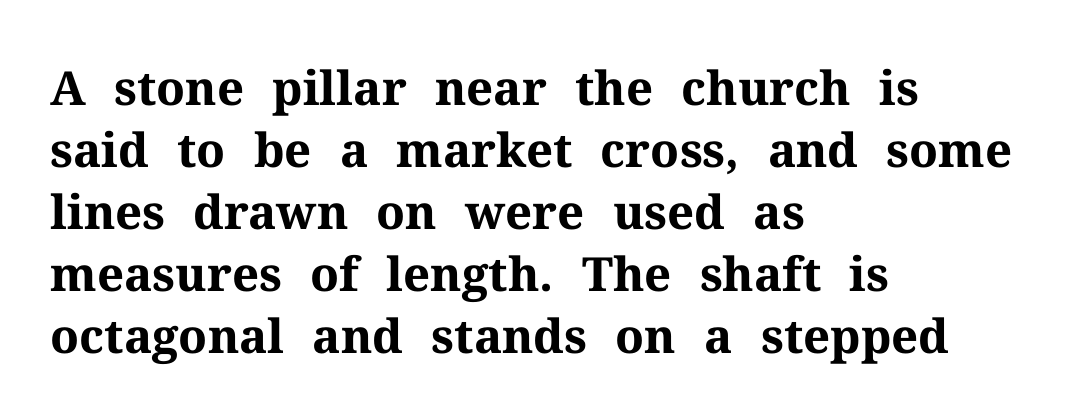
Is the block centered? No — it sits flush against the left margin. A typesetter would label this face a serif. Descenders hang freely into open space. Is the letter spacing exaggerated? No — it looks like the ordinary default.
